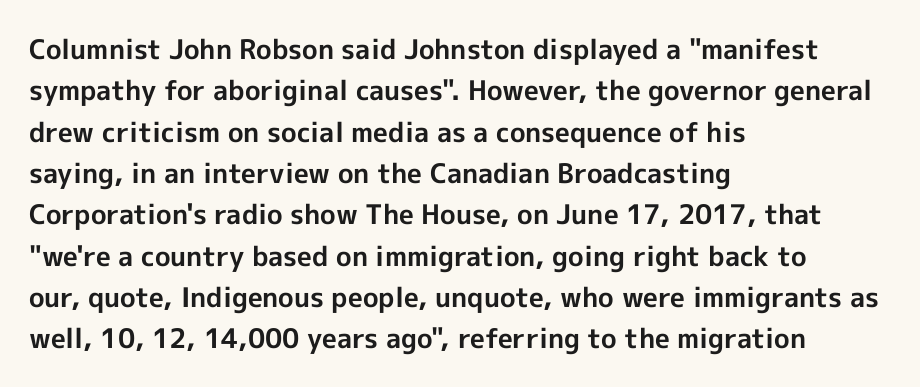
{"italic": "no", "bold": "yes", "underline": "no", "align": "left", "line_spacing": "normal", "line_spacing_ratio": 1.53, "letter_spacing": "normal", "letter_spacing_em": 0.0, "glyph_px": 27}
